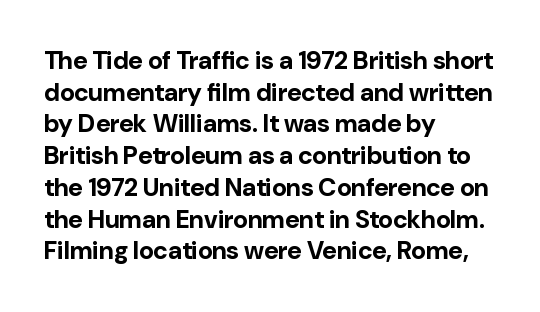
Q: Is the text bold? A: Yes.
Q: Is the text italic (slanted)? A: No, it is upright.
Q: Is the text underlined? A: No.
Q: How is the paragraph aligned? A: Left-aligned.
Q: Is the spacing between letters normal or unusually wide? A: Normal.
Q: Is the spacing between lines tight, normal or loose? A: Normal.
